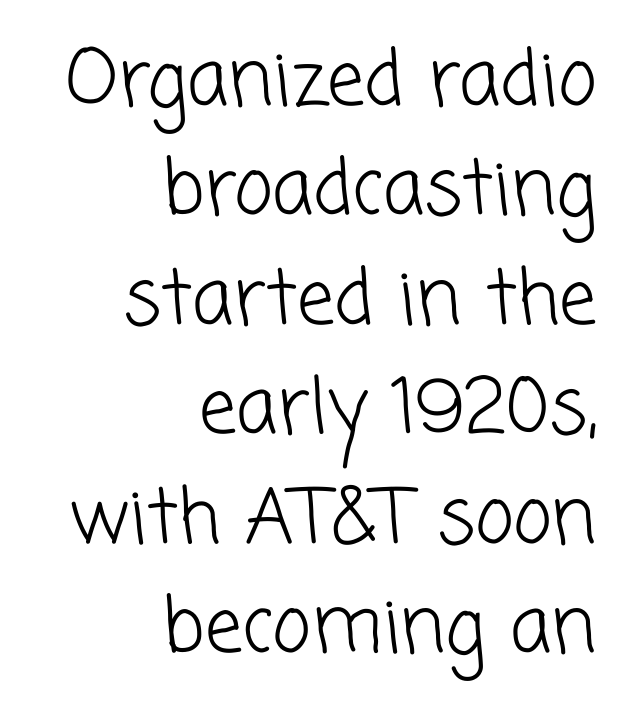
The image shows 75 px light sans-serif type; set right-aligned, normal line spacing (1.46x), normal letter spacing, not underlined; low stroke contrast and a medium x-height.
